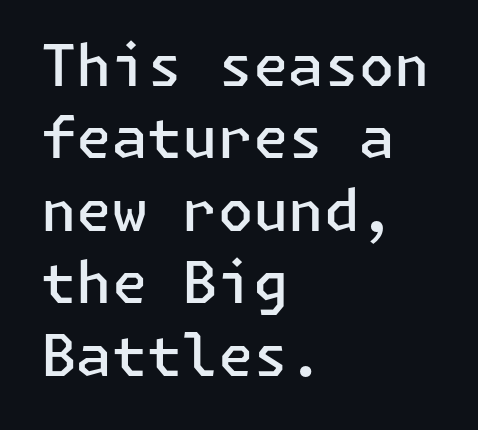
The passage shown is semibold, sitting just below true bold. Tracking value appears to be zero — textbook default spacing. Letterform terminals end flat and unadorned throughout the passage. The compositor pushed each line to the left boundary. A normal amount of white space separates one row of letters from the next. The words here are not underlined.
